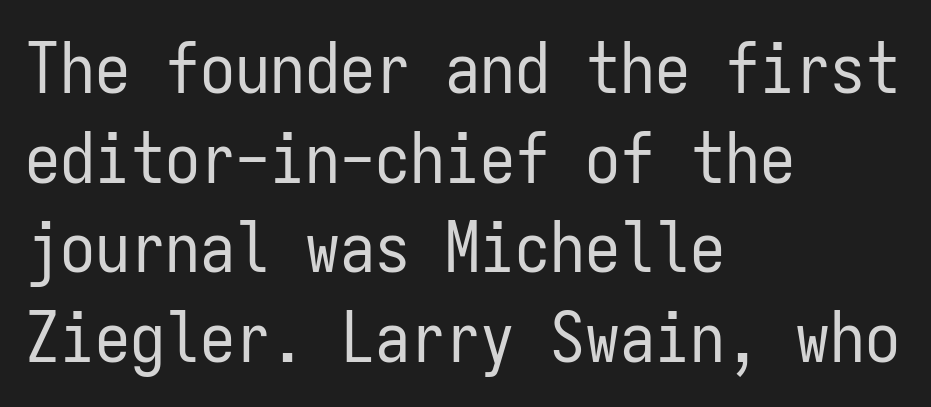
The image shows 70 px regular-weight, condensed sans-serif type, upright, monospaced; set left-aligned, normal line spacing (1.28x), normal letter spacing, not underlined; low stroke contrast and a medium x-height.
